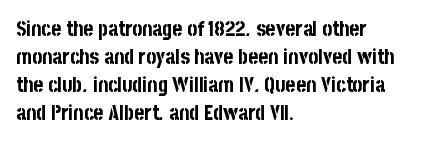
{"italic": "no", "bold": "yes", "underline": "no", "align": "left", "line_spacing": "normal", "line_spacing_ratio": 1.33, "letter_spacing": "normal", "letter_spacing_em": 0.0, "glyph_px": 21}
